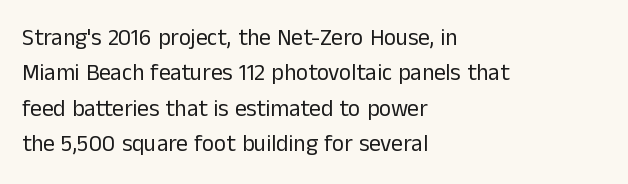
Q: Is the text bold? A: No.
Q: Is the text italic (slanted)? A: No, it is upright.
Q: Is the text underlined? A: No.
Q: How is the paragraph aligned? A: Left-aligned.
Q: Is the spacing between letters normal or unusually wide? A: Normal.
Q: Is the spacing between lines tight, normal or loose? A: Normal.
